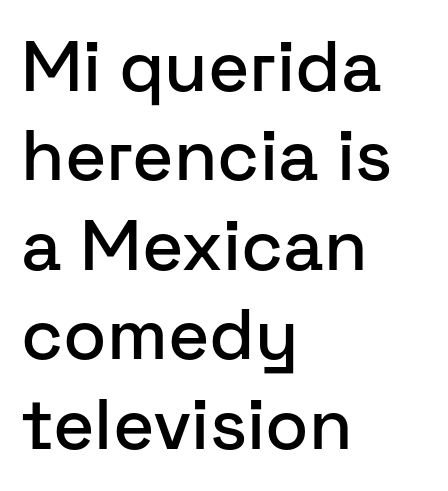
Q: Is the text italic (slanted)? A: No, it is upright.
Q: Is the typeface a serif or a sans-serif typeface? A: Sans-serif.
Q: Is the text underlined? A: No.
Q: How is the paragraph aligned? A: Left-aligned.
Q: Is the spacing between letters normal or unusually wide? A: Normal.
Q: Is the spacing between lines tight, normal or loose? A: Normal.
Q: Width (condensed, normal, or wide)? A: Normal.
Q: Stroke contrast? A: Low.
Q: x-height? A: Medium.
Q: Monospaced? A: No.
